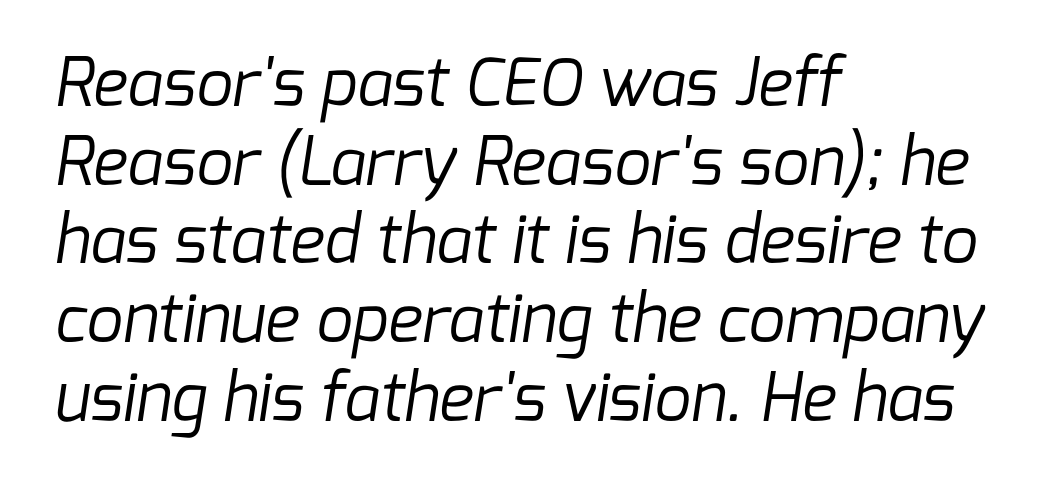
Vertical stems look standard width or narrower in stroke. Spacing verdict: proportional, widths tailored to each character. The characters display no serif detailing; their extremities are plain. The string is rendered with underlining switched off. The rendering anchors every line to the left-hand side.
